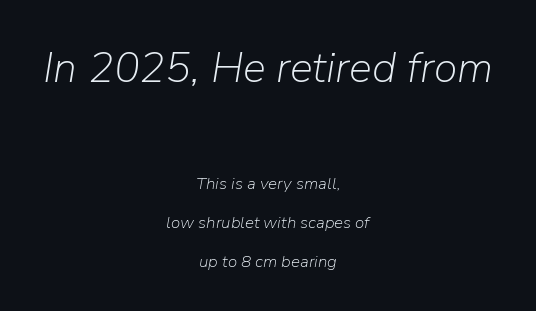
Q: Is the text bold? A: No.
Q: Is the text italic (slanted)? A: Yes, it leans right by about 9 degrees.
Q: Is the text underlined? A: No.
Q: How is the paragraph aligned? A: Centered.
Q: Is the spacing between letters normal or unusually wide? A: Normal.
Q: Is the spacing between lines tight, normal or loose? A: Loose.
Q: Which block of text is set in a larger size, the first (top) or the second (bottom)? A: The first (top) one.
Q: Width (condensed, normal, or wide)? A: Normal.
Q: Stroke contrast? A: Low.
Q: x-height? A: Medium.
Q: Monospaced? A: No.
